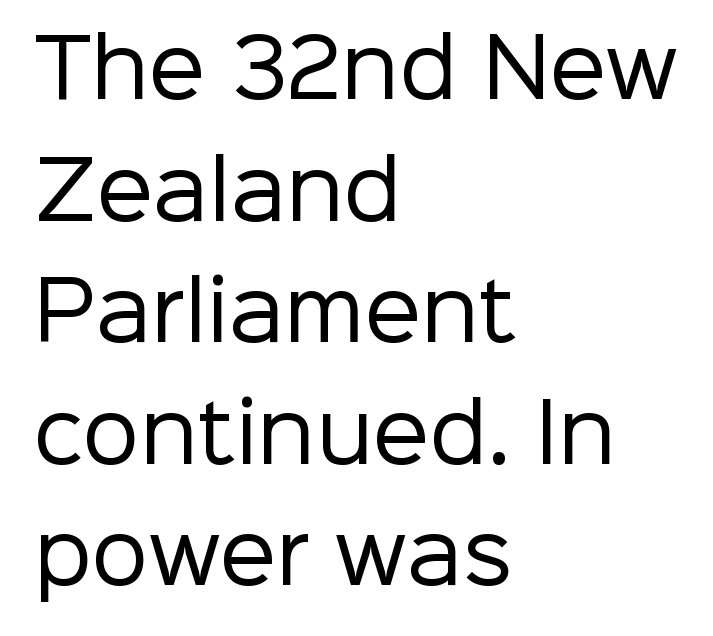
Q: Is the text bold? A: No.
Q: Is the text italic (slanted)? A: No, it is upright.
Q: Is the typeface a serif or a sans-serif typeface? A: Sans-serif.
Q: Is the text underlined? A: No.
Q: How is the paragraph aligned? A: Left-aligned.
Q: Is the spacing between letters normal or unusually wide? A: Normal.
Q: Is the spacing between lines tight, normal or loose? A: Normal.
Q: Width (condensed, normal, or wide)? A: Normal.
Q: Stroke contrast? A: Low.
Q: x-height? A: Medium.
Q: Monospaced? A: No.
